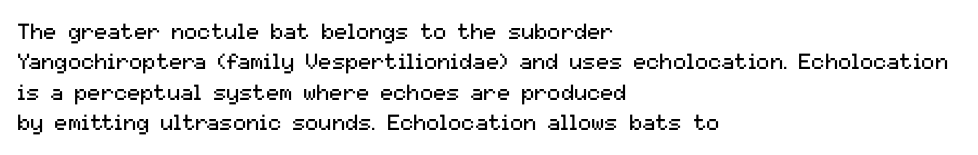
Q: Is the text bold? A: No.
Q: Is the text italic (slanted)? A: No, it is upright.
Q: Is the text underlined? A: No.
Q: How is the paragraph aligned? A: Left-aligned.
Q: Is the spacing between letters normal or unusually wide? A: Normal.
Q: Is the spacing between lines tight, normal or loose? A: Normal.
